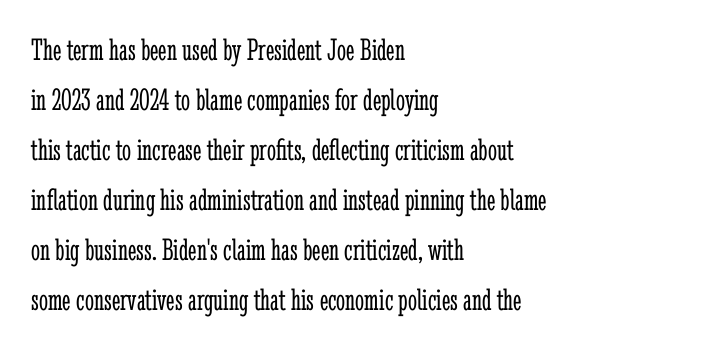
{"serif": "yes", "italic": "no", "bold": "no", "weight": "light", "width": "condensed", "stroke_contrast": "low", "x_height": "medium", "monospaced": "no", "underline": "no", "align": "left", "line_spacing": "normal", "line_spacing_ratio": 1.56, "letter_spacing": "normal", "letter_spacing_em": 0.0, "glyph_px": 32}
